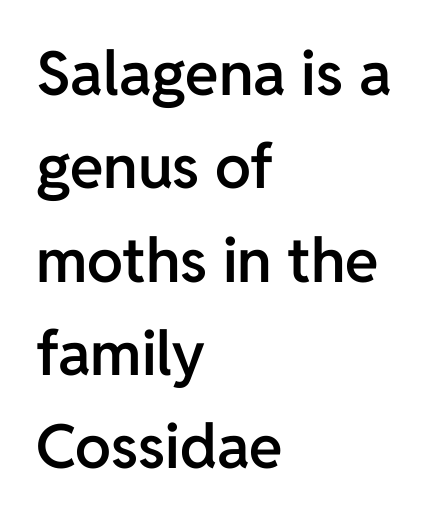
The image shows 61 px semibold sans-serif type, upright; set left-aligned, normal line spacing (1.53x), normal letter spacing, not underlined; low stroke contrast and a medium x-height.
